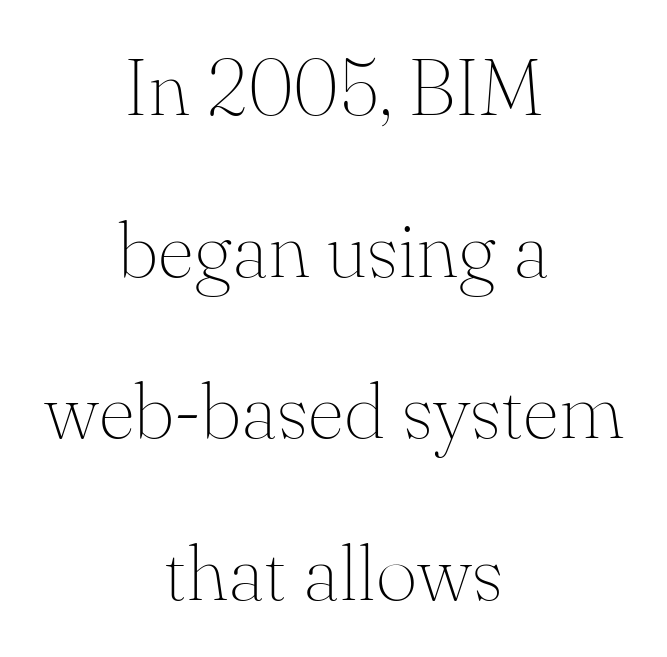
{"serif": "yes", "italic": "no", "bold": "no", "weight": "thin", "width": "normal", "stroke_contrast": "medium", "x_height": "small", "monospaced": "no", "underline": "no", "align": "center", "line_spacing": "loose", "line_spacing_ratio": 2.02, "letter_spacing": "normal", "letter_spacing_em": 0.0, "glyph_px": 80}
